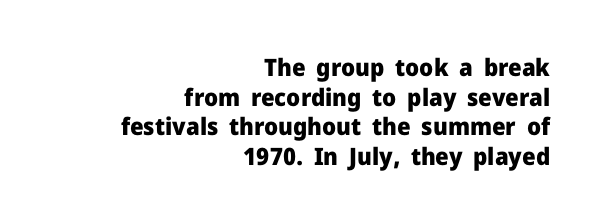
{"italic": "no", "bold": "yes", "underline": "no", "align": "right", "line_spacing_ratio": 1.23, "letter_spacing": "normal", "letter_spacing_em": 0.0, "glyph_px": 24}
